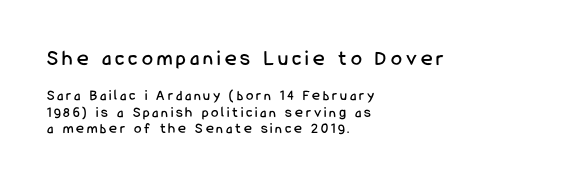
The image shows 22 px text type, upright; set left-aligned, tight line spacing (1.08x), not underlined; the first (top) block is 1.47x larger.
